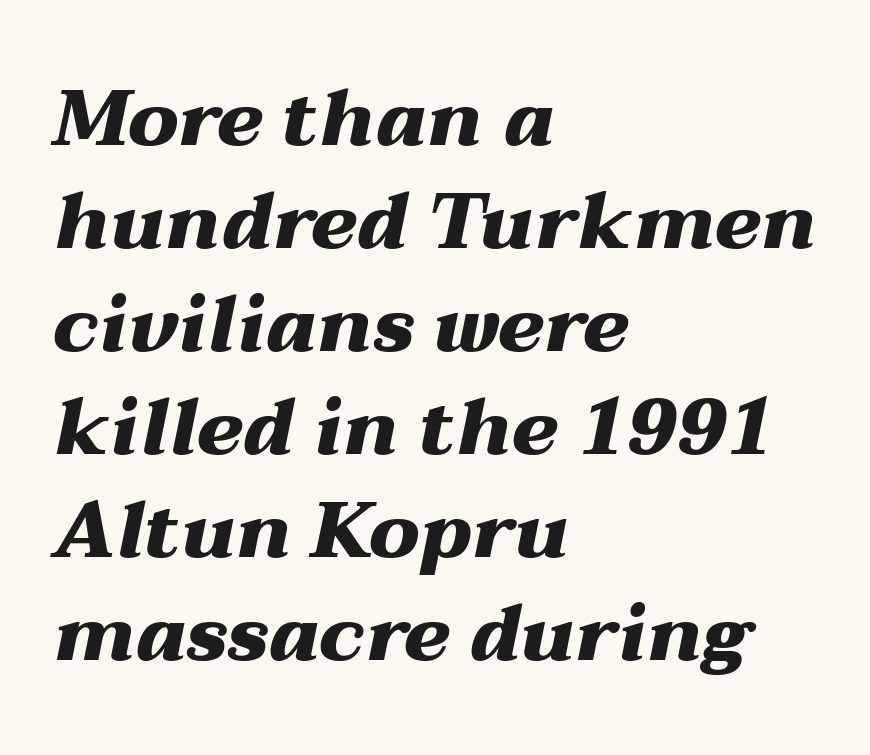
The image shows 78 px heavy, wide type, italic (leaning right); set left-aligned, normal line spacing (1.32x), normal letter spacing, not underlined; medium stroke contrast and a medium x-height.
